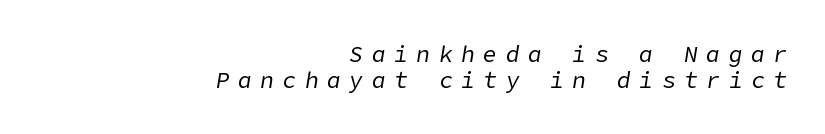
Q: Is the text bold? A: No.
Q: Is the text italic (slanted)? A: Yes, it leans right by about 9 degrees.
Q: Is the text underlined? A: No.
Q: How is the paragraph aligned? A: Right-aligned.
Q: Is the spacing between letters normal or unusually wide? A: Unusually wide.
Q: Is the spacing between lines tight, normal or loose? A: Tight.
